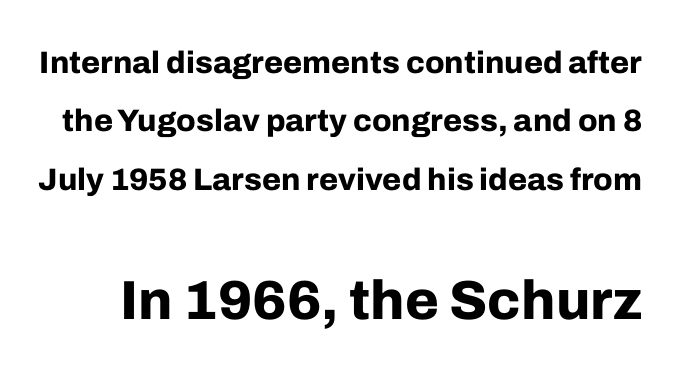
Q: Is the text bold? A: Yes.
Q: Is the text italic (slanted)? A: No, it is upright.
Q: Is the typeface a serif or a sans-serif typeface? A: Sans-serif.
Q: Is the text underlined? A: No.
Q: Is the spacing between letters normal or unusually wide? A: Normal.
Q: Which block of text is set in a larger size, the first (top) or the second (bottom)? A: The second (bottom) one.
Q: Width (condensed, normal, or wide)? A: Normal.
Q: Stroke contrast? A: Low.
Q: x-height? A: Medium.
Q: Monospaced? A: No.
